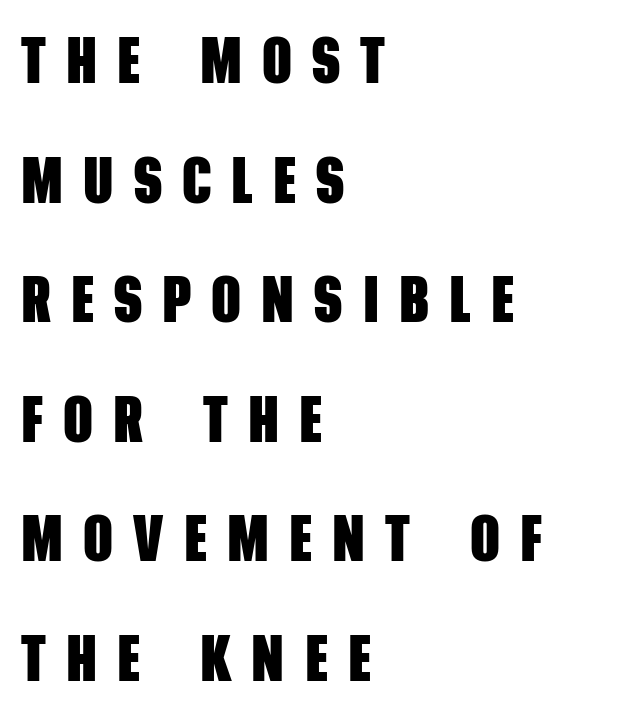
The image shows 65 px heavy, condensed sans-serif type; set left-aligned, line spacing 1.84x, unusually wide letter spacing (+0.31 em), not underlined; low stroke contrast and a large x-height.
